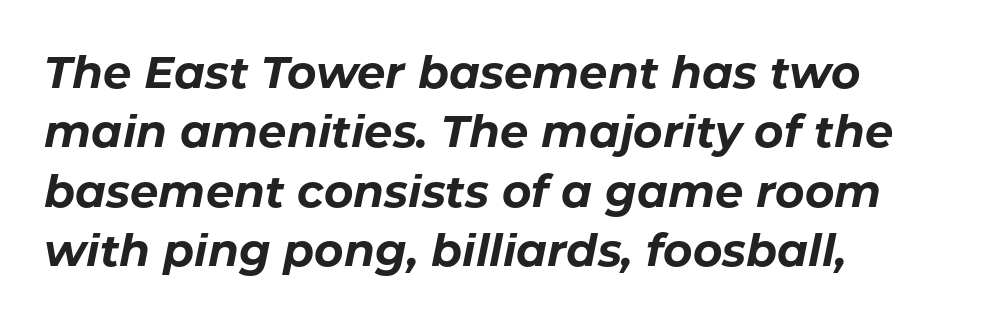
Every letter is thick-stroked: bold, no question. You can tell it's italic because the verticals aren't actually vertical. The letters sit at their default tracking, neither squeezed nor spread. All the whitespace from short lines collects on the right.
